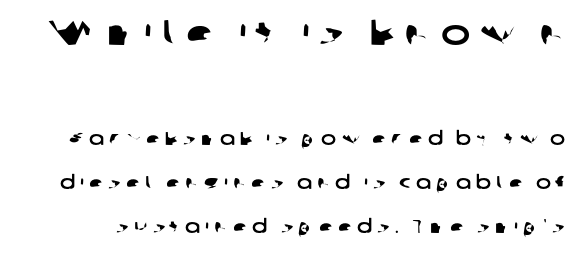
Q: Is the typeface a serif or a sans-serif typeface? A: Sans-serif.
Q: Is the text underlined? A: No.
Q: Is the spacing between letters normal or unusually wide? A: Unusually wide.
Q: Is the spacing between lines tight, normal or loose? A: Loose.
Q: Which block of text is set in a larger size, the first (top) or the second (bottom)? A: The first (top) one.
Q: Width (condensed, normal, or wide)? A: Wide.
Q: Stroke contrast? A: Low.
Q: x-height? A: Medium.
Q: Monospaced? A: No.
